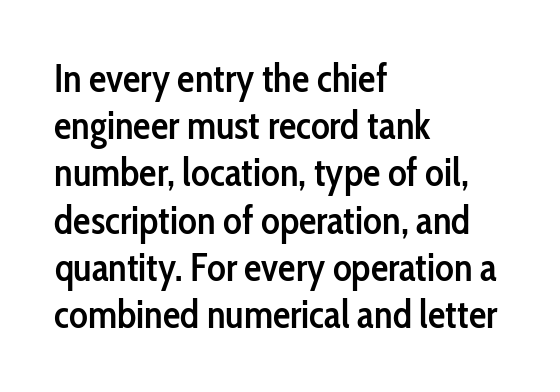
Q: Is the text bold? A: Semi-bold.
Q: Is the text italic (slanted)? A: No, it is upright.
Q: Is the typeface a serif or a sans-serif typeface? A: Sans-serif.
Q: Is the text underlined? A: No.
Q: How is the paragraph aligned? A: Left-aligned.
Q: Is the spacing between letters normal or unusually wide? A: Normal.
Q: Width (condensed, normal, or wide)? A: Condensed.
Q: Stroke contrast? A: Low.
Q: x-height? A: Medium.
Q: Monospaced? A: No.
